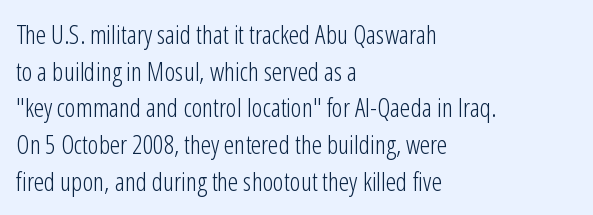
The image shows 26 px text type, upright; set left-aligned, normal line spacing (1.41x), normal letter spacing, not underlined.
